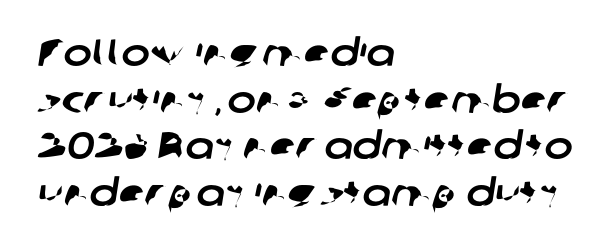
The text block is weighted toward the left margin, trailing off unevenly rightward. Nothing unusual about the tracking: characters are spaced as the font intends. The typeface chosen for these lines omits serifs. Type without underlining. Character widths vary here, with narrow letters taking less room than wide ones.
